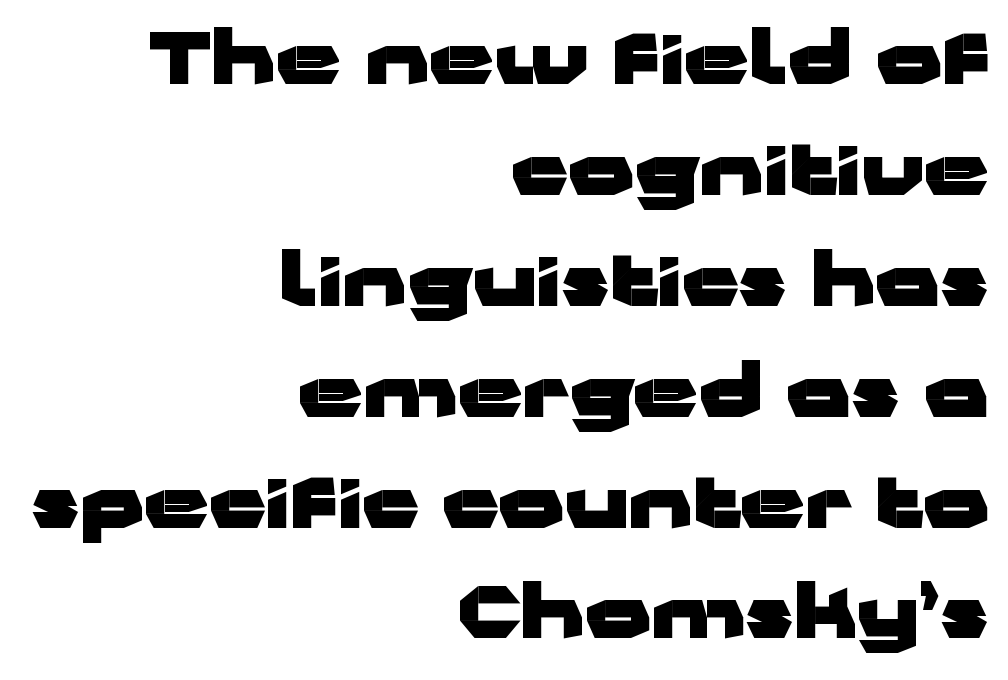
The image shows 72 px heavy, wide sans-serif type, upright; set right-aligned, normal line spacing (1.54x), normal letter spacing, not underlined; low stroke contrast and a medium x-height.
